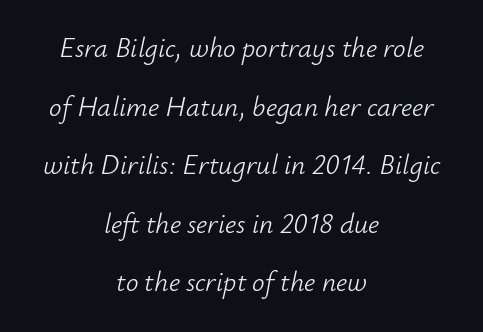
Emphasis-style slanted type is in use. The rendering uses natural spacing where letterforms have individual widths. Stem width sits at or under what a default text font uses. Layout note: lines centered. Students, note that the glyphs here touch the page at normal intervals.
